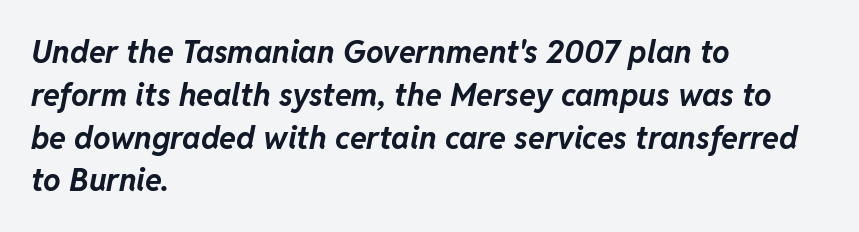
Heavy, bold letterforms. The face used here is proportionally spaced, like ordinary book or web type. The leading is moderate, giving the passage an even texture. Students, note that the glyphs here touch the page at normal intervals. Beneath every word, the page is bare. Typeset ragged right — the left edge is the straight one.
